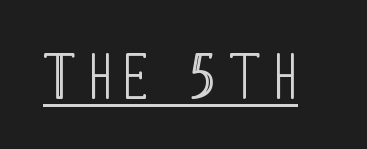
{"serif": "no", "italic": "no", "bold": "no", "weight": "light", "width": "condensed", "stroke_contrast": "low", "x_height": "large", "monospaced": "no", "underline": "yes", "letter_spacing": "wide", "letter_spacing_em": 0.24, "glyph_px": 62}
